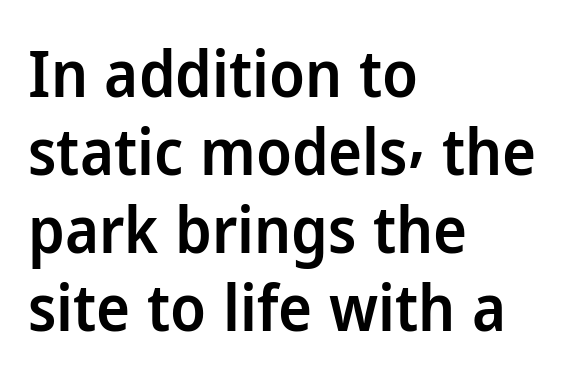
{"serif": "no", "italic": "no", "bold": "semi", "weight": "semibold", "width": "normal", "stroke_contrast": "low", "x_height": "medium", "monospaced": "no", "underline": "no", "align": "left", "line_spacing_ratio": 1.22, "letter_spacing": "normal", "letter_spacing_em": 0.0, "glyph_px": 64}
